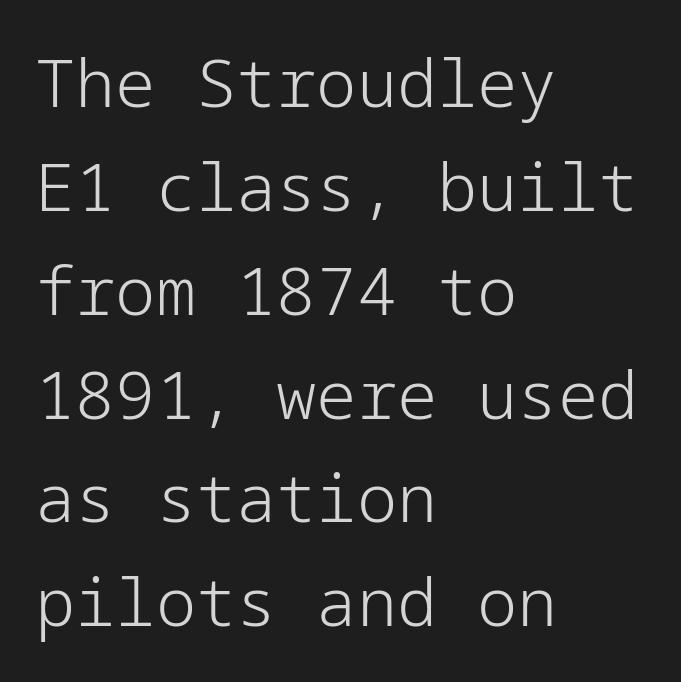
{"serif": "no", "italic": "no", "bold": "no", "weight": "light", "width": "normal", "stroke_contrast": "low", "x_height": "medium", "underline": "no", "align": "left", "line_spacing": "normal", "line_spacing_ratio": 1.55, "letter_spacing": "normal", "letter_spacing_em": 0.0, "glyph_px": 67}
